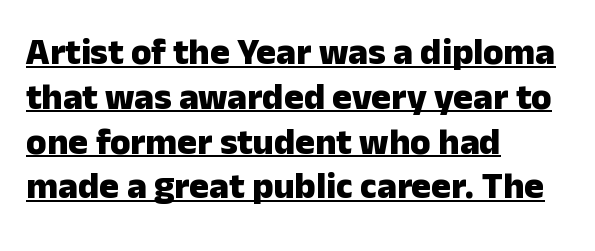
{"serif": "no", "italic": "no", "bold": "yes", "weight": "heavy", "width": "normal", "stroke_contrast": "low", "x_height": "medium", "monospaced": "no", "underline": "yes", "align": "left", "line_spacing_ratio": 1.21, "letter_spacing": "normal", "letter_spacing_em": 0.0, "glyph_px": 37}
